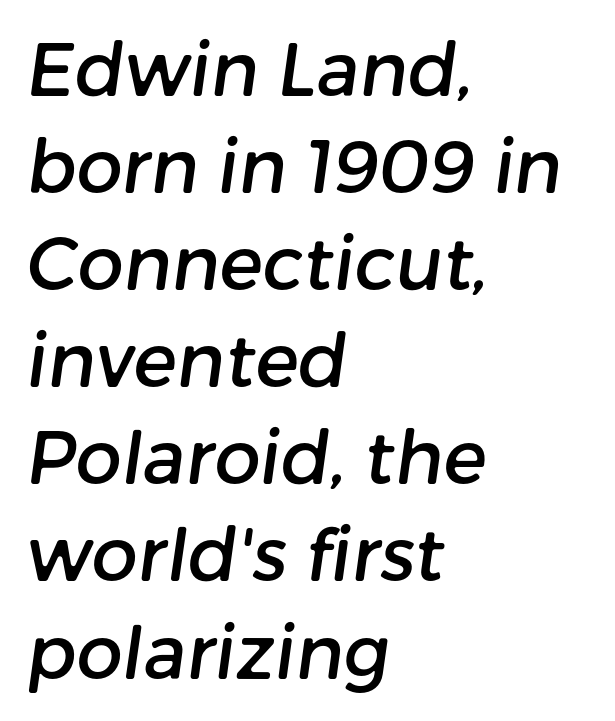
{"serif": "no", "width": "normal", "stroke_contrast": "low", "x_height": "medium", "monospaced": "no", "underline": "no", "align": "left", "line_spacing": "normal", "line_spacing_ratio": 1.33, "letter_spacing": "normal", "letter_spacing_em": 0.0, "glyph_px": 73}
